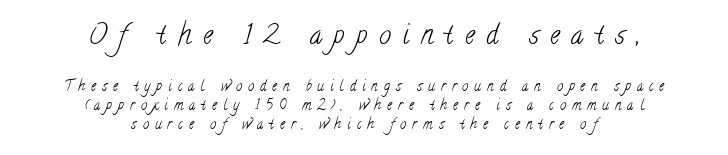
The face used here appears at its bigger size in the upper chunk. Rows of type keep a routine distance in the vertical direction. The gap between lines stays unmarked. The font sits on the lighter half of the weight spectrum, regular included. The face used here is rendered with a markedly widened letterfit.
